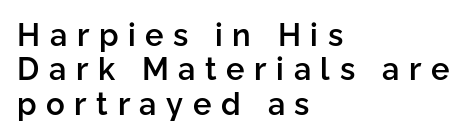
The horizontal fit of the characters is loose and conspicuously gappy. The lines in this sample share a left origin and differ only in where they stop. The line-height multiplier appears low, near solid setting. The font is running at a semibold setting, under full bold. In terms of posture, this sample is upright. The baseline area is clear.
